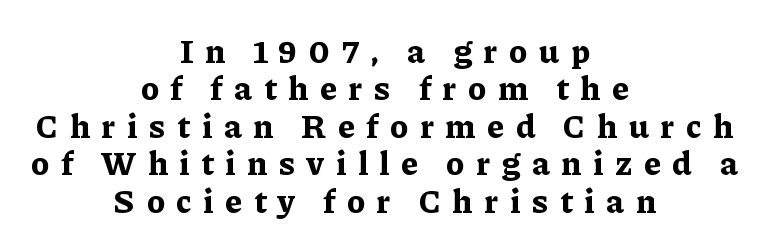
{"serif": "yes", "italic": "no", "bold": "yes", "weight": "bold", "width": "normal", "stroke_contrast": "low", "x_height": "medium", "monospaced": "no", "underline": "no", "align": "center", "line_spacing": "tight", "line_spacing_ratio": 1.1, "letter_spacing": "wide", "letter_spacing_em": 0.35, "glyph_px": 34}
